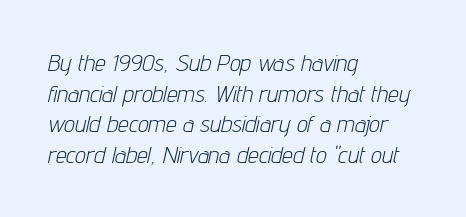
The image shows 24 px text type, italic (leaning right); set left-aligned, normal line spacing (1.28x), normal letter spacing, not underlined.
